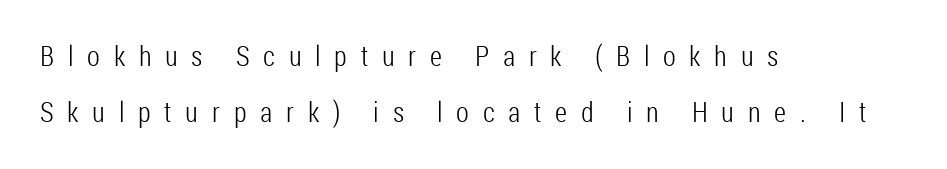
The image shows 28 px light, condensed sans-serif type, upright; set left-aligned, loose line spacing (2.0x), unusually wide letter spacing (+0.49 em), not underlined; low stroke contrast and a medium x-height.
